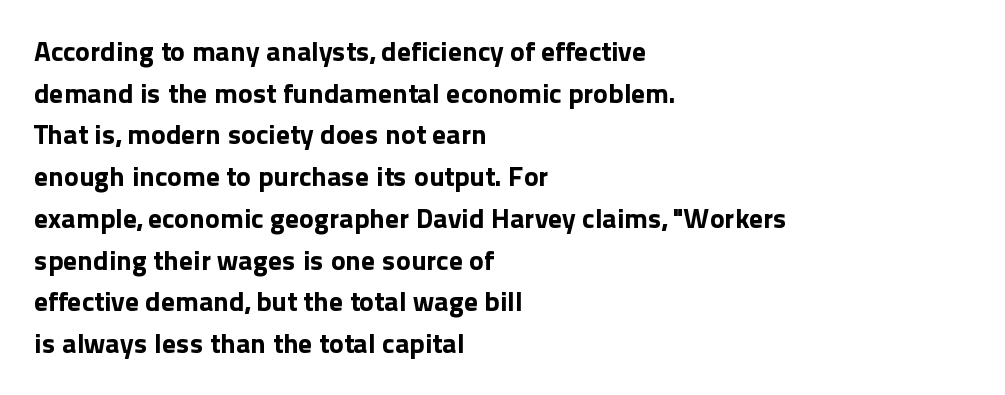
The image shows 28 px bold sans-serif type, upright; set left-aligned, normal line spacing (1.49x), normal letter spacing, not underlined; a medium x-height.
